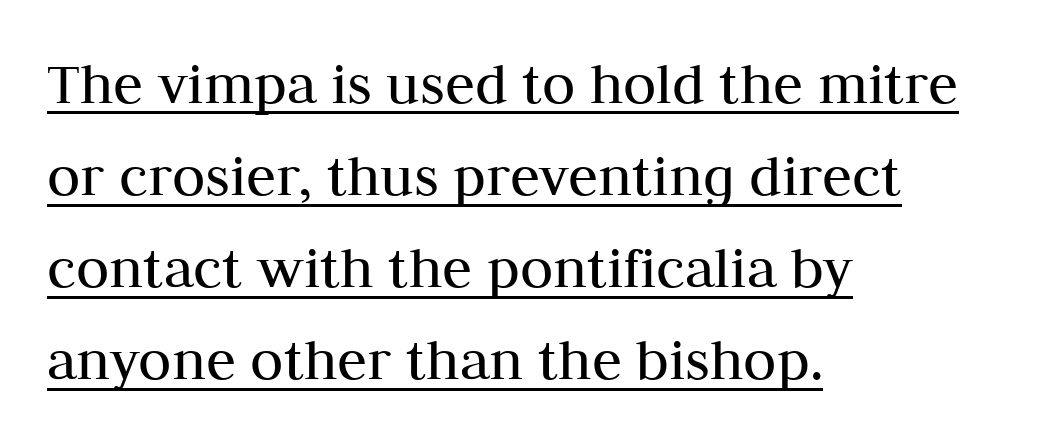
Q: Is the text bold? A: No.
Q: Is the text italic (slanted)? A: No, it is upright.
Q: Is the typeface a serif or a sans-serif typeface? A: Serif.
Q: Is the text underlined? A: Yes.
Q: How is the paragraph aligned? A: Left-aligned.
Q: Is the spacing between letters normal or unusually wide? A: Normal.
Q: Is the spacing between lines tight, normal or loose? A: Normal.
Q: Width (condensed, normal, or wide)? A: Normal.
Q: Stroke contrast? A: Medium.
Q: x-height? A: Medium.
Q: Monospaced? A: No.
